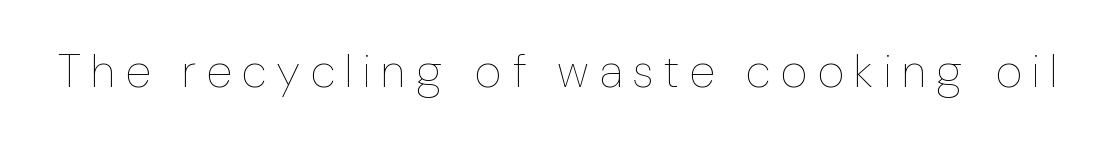
Spacing verdict: proportional, widths tailored to each character. Weight: not bold — regular or lighter. Letter spacing: wide. In terms of posture, this sample is upright. Anything drawn beneath the words? Only blank space.
